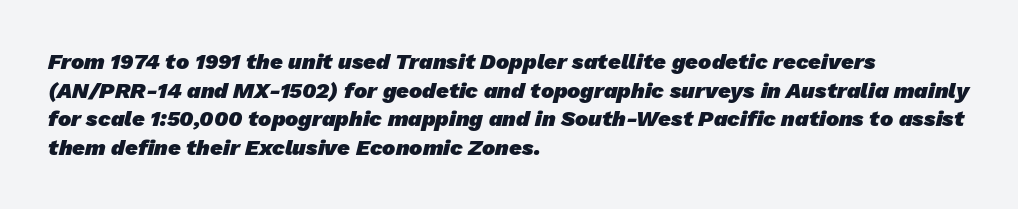
Rule under the text: the space is simply empty. Compared with typical paragraphs, the rows here are spaced about the same. Typographic density is high because the face is bold. This sample is left-justified, so line endings fall wherever the words run out.
